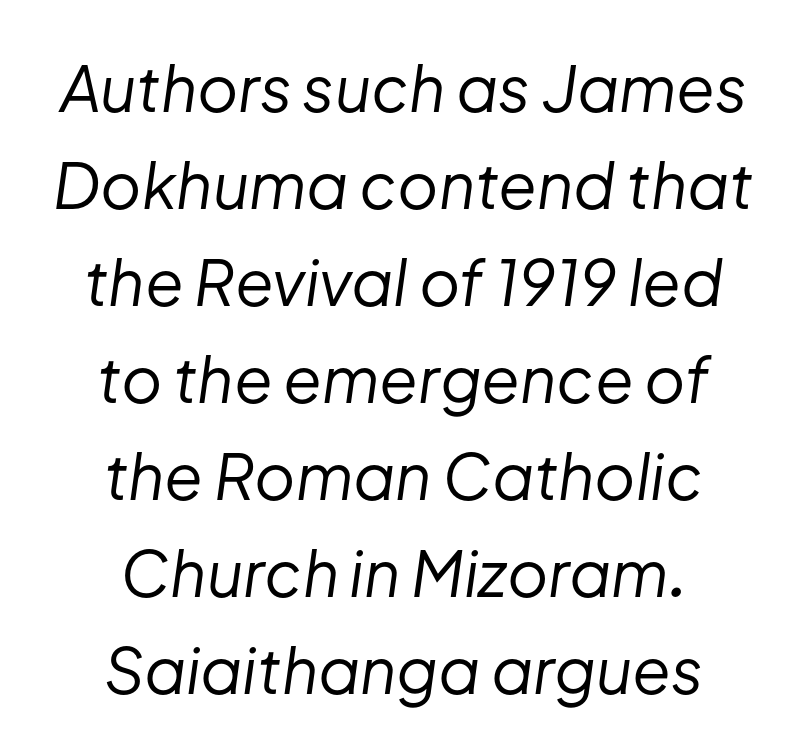
{"italic": "yes", "lean": "right", "slant_degrees": 8, "bold": "no", "weight": "regular", "width": "normal", "stroke_contrast": "low", "x_height": "medium", "monospaced": "no", "underline": "no", "align": "center", "line_spacing": "normal", "line_spacing_ratio": 1.54, "letter_spacing": "normal", "letter_spacing_em": 0.0, "glyph_px": 63}
